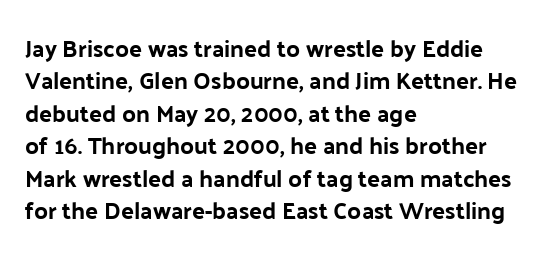
Glyph-to-glyph distance matches everyday printed text. Teacher's note: observe the even left margin — that is flush-left alignment. Type without underlining. This sample keeps an unexceptional amount of space between lines. This is roman type, the default non-slanted kind.
